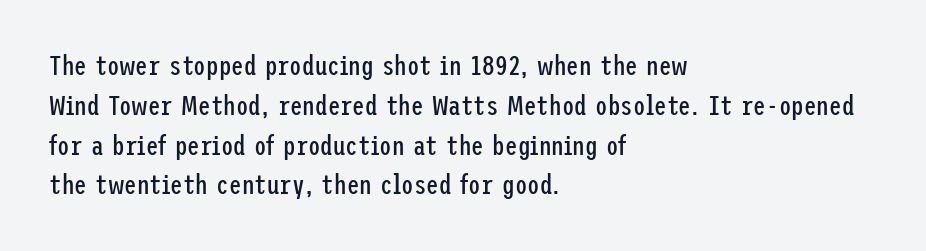
The image shows 28 px regular-weight, condensed sans-serif type, upright; set left-aligned, normal line spacing (1.42x), normal letter spacing, not underlined; low stroke contrast and a medium x-height.
